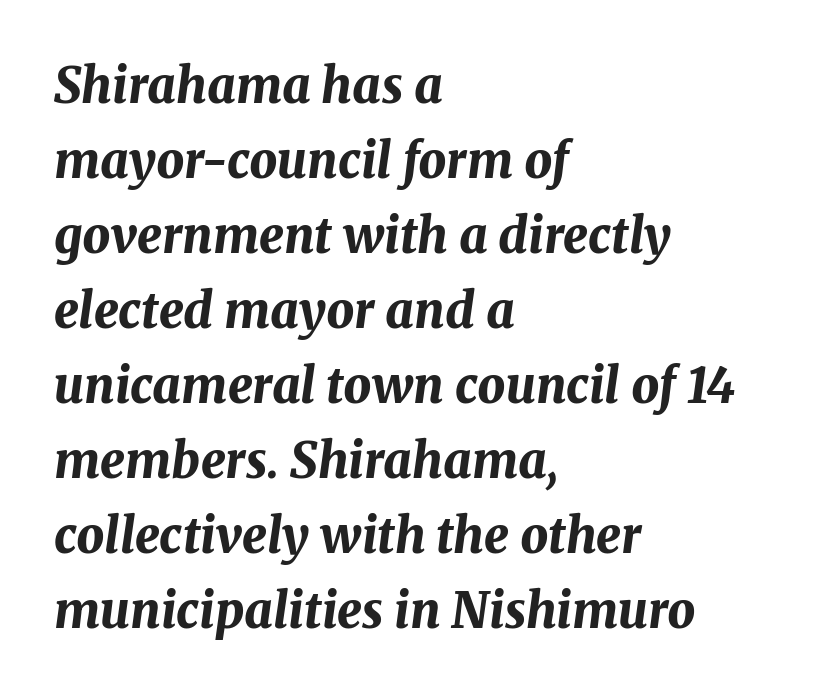
The image shows 49 px bold type, italic (leaning right); set left-aligned, normal line spacing (1.53x), normal letter spacing, not underlined; medium stroke contrast and a medium x-height.
